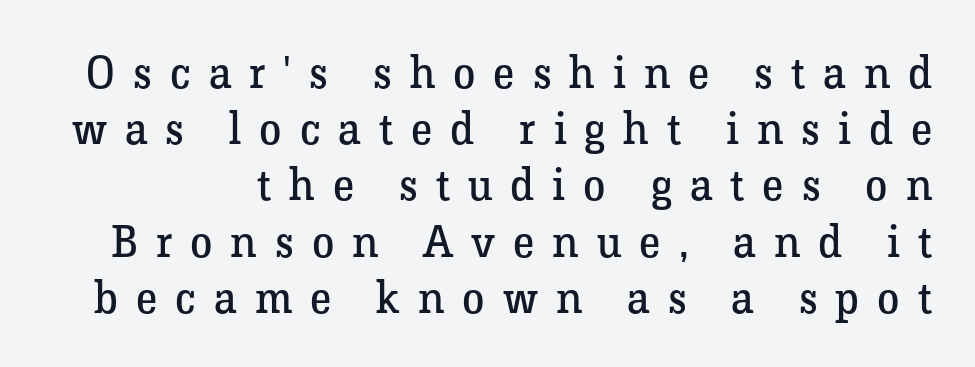
Character widths vary here, with narrow letters taking less room than wide ones. Characters follow at a spacing far wider than the type designer built in. Note: serifs present on the glyphs. Do the letters lean? They stand straight. Think standard paragraph weight, or any step lighter than that.
